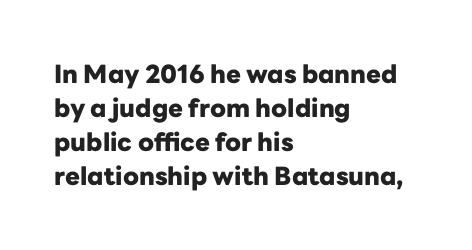
{"italic": "no", "bold": "yes", "underline": "no", "align": "left", "line_spacing": "normal", "line_spacing_ratio": 1.36, "letter_spacing": "normal", "letter_spacing_em": 0.0, "glyph_px": 25}
